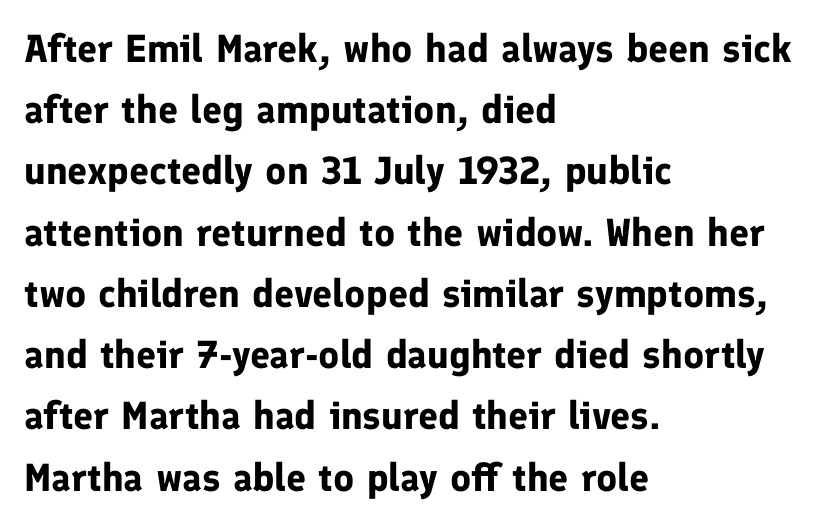
{"serif": "no", "italic": "no", "bold": "yes", "weight": "bold", "width": "normal", "stroke_contrast": "low", "x_height": "medium", "monospaced": "no", "underline": "no", "align": "left", "line_spacing": "normal", "line_spacing_ratio": 1.57, "letter_spacing": "normal", "letter_spacing_em": 0.0, "glyph_px": 39}
